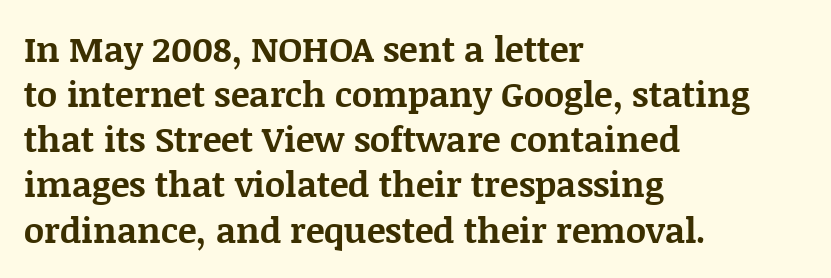
Q: Is the text bold? A: Yes.
Q: Is the text italic (slanted)? A: No, it is upright.
Q: Is the typeface a serif or a sans-serif typeface? A: Serif.
Q: Is the text underlined? A: No.
Q: How is the paragraph aligned? A: Left-aligned.
Q: Is the spacing between letters normal or unusually wide? A: Normal.
Q: Is the spacing between lines tight, normal or loose? A: Normal.
Q: Width (condensed, normal, or wide)? A: Normal.
Q: Stroke contrast? A: Medium.
Q: x-height? A: Large.
Q: Monospaced? A: No.
